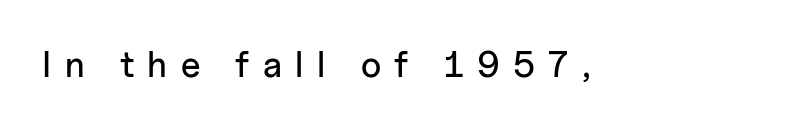
Q: Is the text italic (slanted)? A: No, it is upright.
Q: Is the typeface a serif or a sans-serif typeface? A: Sans-serif.
Q: Is the text underlined? A: No.
Q: Is the spacing between letters normal or unusually wide? A: Unusually wide.
Q: Width (condensed, normal, or wide)? A: Normal.
Q: Stroke contrast? A: Low.
Q: x-height? A: Medium.
Q: Monospaced? A: No.
